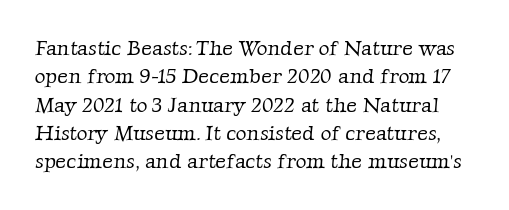
Q: Is the text bold? A: No.
Q: Is the text underlined? A: No.
Q: Is the spacing between letters normal or unusually wide? A: Normal.
Q: Is the spacing between lines tight, normal or loose? A: Normal.
